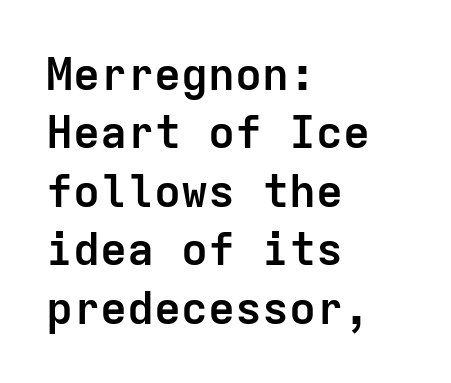
Q: Is the text bold? A: Yes.
Q: Is the text italic (slanted)? A: No, it is upright.
Q: Is the typeface a serif or a sans-serif typeface? A: Sans-serif.
Q: Is the text underlined? A: No.
Q: How is the paragraph aligned? A: Left-aligned.
Q: Is the spacing between letters normal or unusually wide? A: Normal.
Q: Is the spacing between lines tight, normal or loose? A: Normal.
Q: Width (condensed, normal, or wide)? A: Normal.
Q: Stroke contrast? A: Low.
Q: x-height? A: Medium.
Q: Monospaced? A: Yes.
